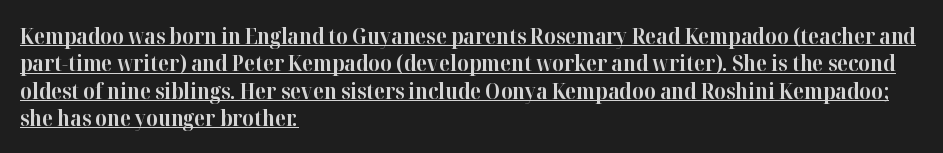
{"italic": "no", "bold": "yes", "underline": "yes", "align": "left", "line_spacing_ratio": 1.24, "letter_spacing": "normal", "letter_spacing_em": 0.0, "glyph_px": 22}
